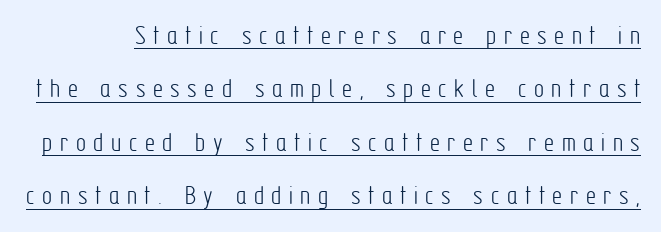
The image shows 28 px light, condensed sans-serif type, upright; set loose line spacing (1.91x), unusually wide letter spacing (+0.27 em), underlined; low stroke contrast and a medium x-height.
